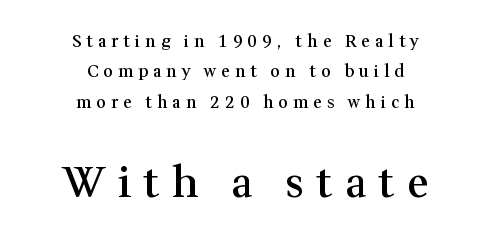
Note: serifs present on the glyphs. Centered paragraph, ragged on both sides. Do the characters align in a grid? No, the font is proportional. The face used here appears at its bigger size in the lower chunk. Firm but not heavy-handed strokes: this text is semibold.
